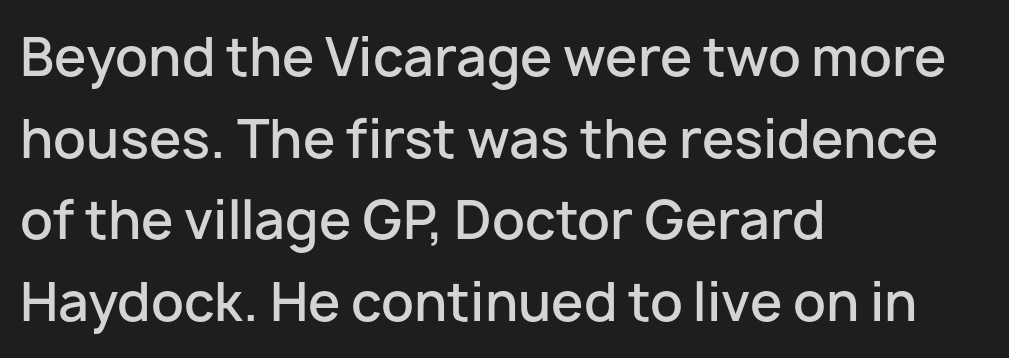
The image shows 52 px semibold sans-serif type, upright; set left-aligned, normal line spacing (1.57x), normal letter spacing, not underlined; low stroke contrast and a medium x-height.
